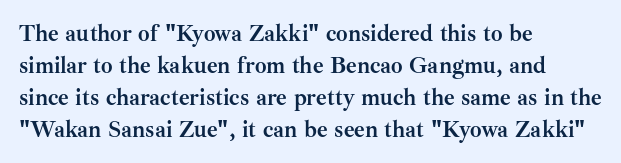
Q: Is the text bold? A: Yes.
Q: Is the text italic (slanted)? A: No, it is upright.
Q: Is the text underlined? A: No.
Q: How is the paragraph aligned? A: Left-aligned.
Q: Is the spacing between letters normal or unusually wide? A: Normal.
Q: Is the spacing between lines tight, normal or loose? A: Normal.
